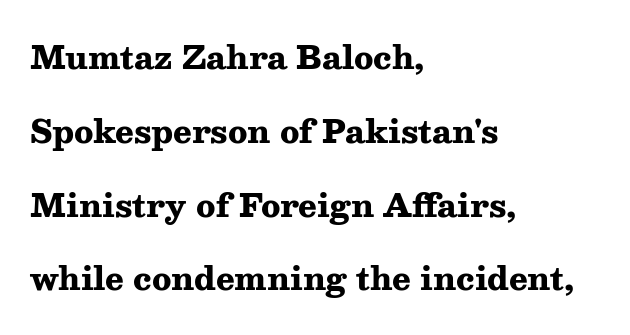
{"serif": "yes", "italic": "no", "bold": "yes", "weight": "heavy", "width": "wide", "stroke_contrast": "medium", "x_height": "medium", "monospaced": "no", "underline": "no", "align": "left", "line_spacing": "loose", "line_spacing_ratio": 2.38, "letter_spacing": "normal", "letter_spacing_em": 0.0, "glyph_px": 31}
